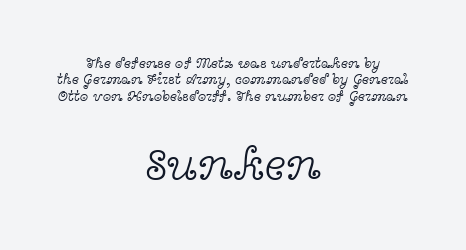
Q: Is the text bold? A: No.
Q: Is the text italic (slanted)? A: No, it is upright.
Q: Is the typeface a serif or a sans-serif typeface? A: Serif.
Q: Is the text underlined? A: No.
Q: How is the paragraph aligned? A: Centered.
Q: Is the spacing between letters normal or unusually wide? A: Normal.
Q: Is the spacing between lines tight, normal or loose? A: Tight.
Q: Which block of text is set in a larger size, the first (top) or the second (bottom)? A: The second (bottom) one.
Q: Width (condensed, normal, or wide)? A: Wide.
Q: x-height? A: Medium.
Q: Monospaced? A: No.
